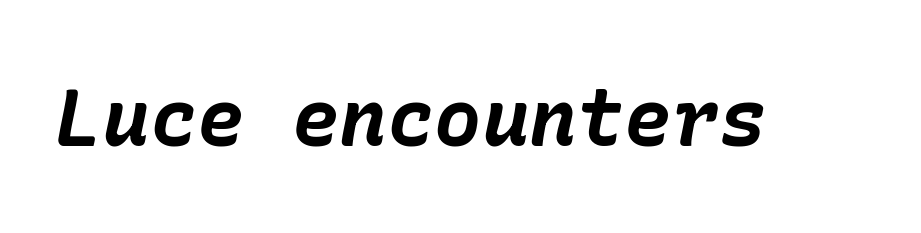
The image shows 79 px bold type, italic (leaning right); set normal letter spacing, not underlined; low stroke contrast and a medium x-height.
